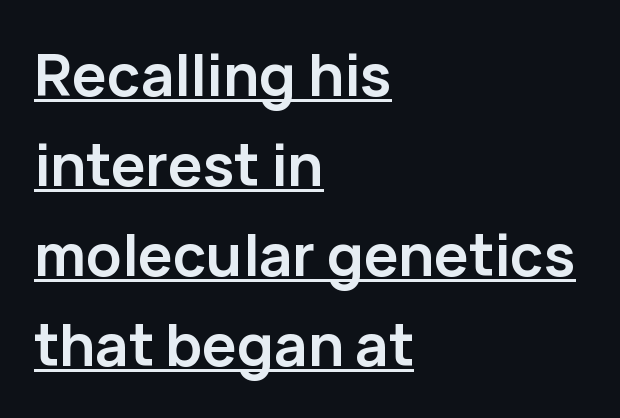
Q: Is the text bold? A: Yes.
Q: Is the text italic (slanted)? A: No, it is upright.
Q: Is the typeface a serif or a sans-serif typeface? A: Sans-serif.
Q: Is the text underlined? A: Yes.
Q: How is the paragraph aligned? A: Left-aligned.
Q: Is the spacing between letters normal or unusually wide? A: Normal.
Q: Is the spacing between lines tight, normal or loose? A: Normal.
Q: Width (condensed, normal, or wide)? A: Normal.
Q: Stroke contrast? A: Low.
Q: x-height? A: Medium.
Q: Monospaced? A: No.
